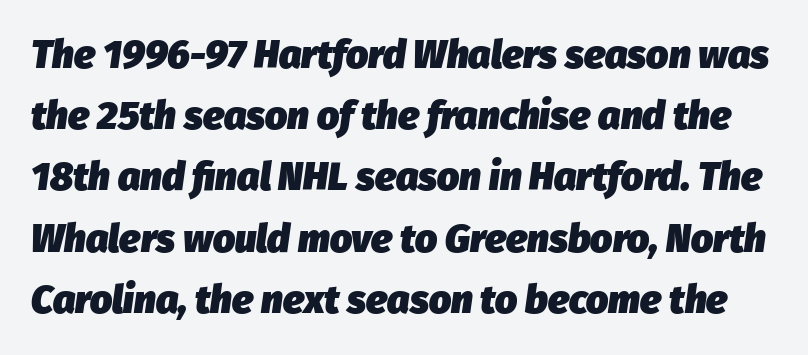
Q: Is the text bold? A: Yes.
Q: Is the text italic (slanted)? A: Yes, it leans right by about 8 degrees.
Q: Is the text underlined? A: No.
Q: Is the spacing between letters normal or unusually wide? A: Normal.
Q: Is the spacing between lines tight, normal or loose? A: Normal.
Q: Width (condensed, normal, or wide)? A: Normal.
Q: Stroke contrast? A: Low.
Q: x-height? A: Medium.
Q: Monospaced? A: No.
